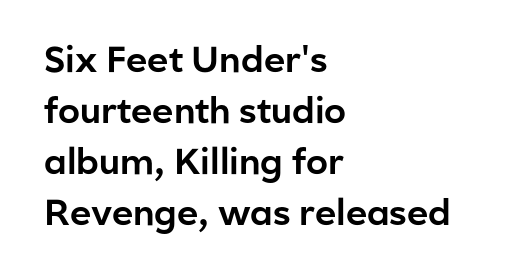
Vertically, the passage feels balanced, rows spaced as you'd expect. The letters sit at their default tracking, neither squeezed nor spread. The passage shown is typed in a proportional face where columns would drift. Glance below the letters and you will spot only blank space. The typeface chosen for these lines omits serifs.
